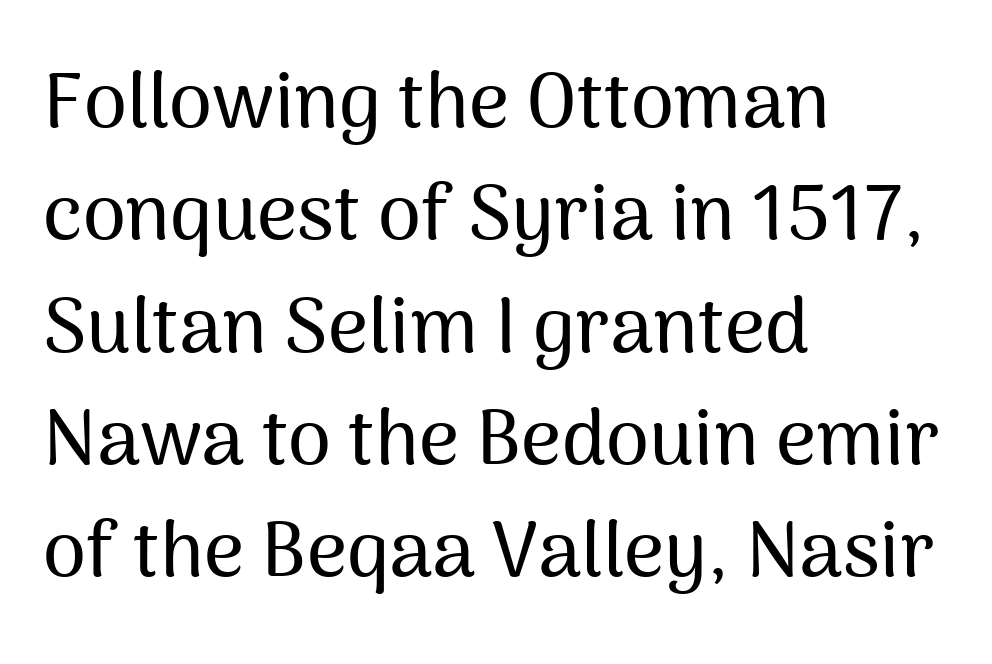
{"serif": "no", "italic": "no", "width": "normal", "stroke_contrast": "medium", "x_height": "medium", "monospaced": "no", "underline": "no", "align": "left", "line_spacing": "normal", "line_spacing_ratio": 1.44, "letter_spacing": "normal", "letter_spacing_em": 0.0, "glyph_px": 78}
